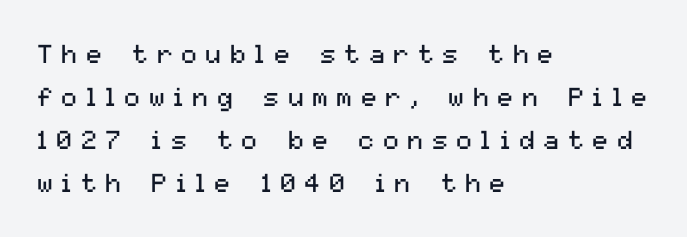
Here the glyphs are tracked loosely, breaking word shapes into spaced letters. The passage shown is not bold in any degree. Each row of text sits above clean, open space. Nope, not italic — everything's standing straight.
